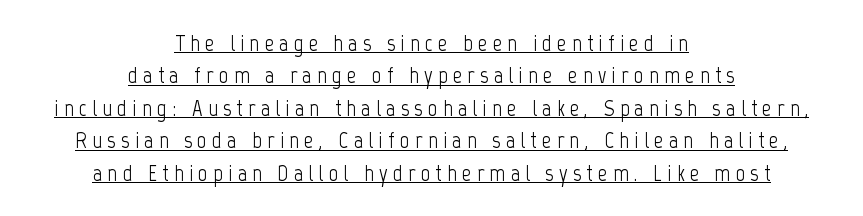
Leading: standard. These characters rest on top of a visible drawn line. Is the letter spacing exaggerated? Yes — the characters are pushed far apart. Upright lettering throughout.
